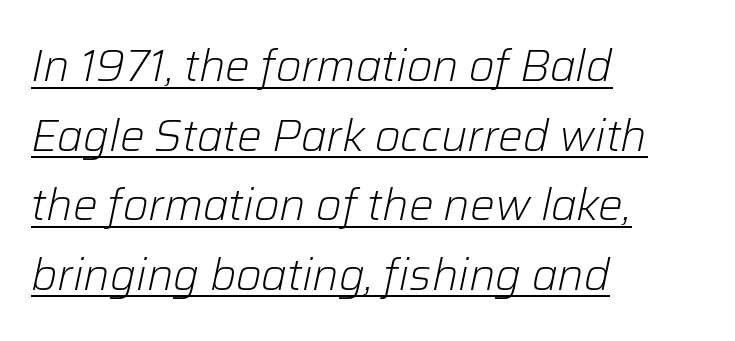
The image shows 44 px light type, italic (leaning right); set left-aligned, normal line spacing (1.58x), normal letter spacing, underlined; low stroke contrast and a medium x-height.
